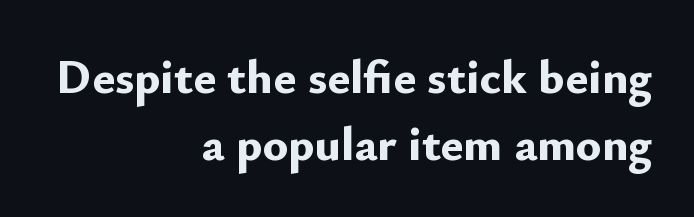
The image shows 48 px bold sans-serif type, upright; set right-aligned, normal line spacing (1.4x), normal letter spacing, not underlined; low stroke contrast and a small x-height.
